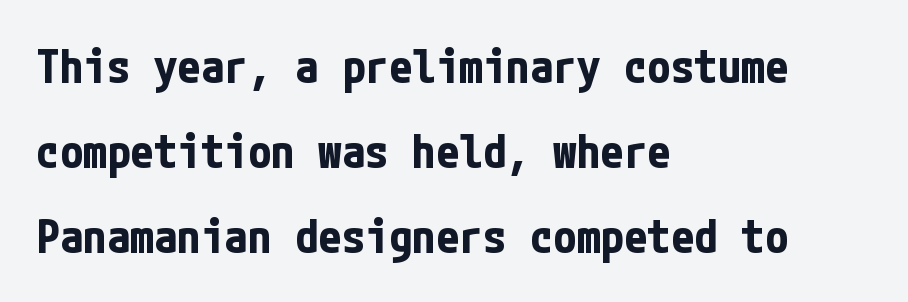
The lines in this sample share a left origin and differ only in where they stop. What kind of face is this? One without serifs — a sans. The strokes are fattened all the way to bold. Unmarked baselines from the first word to the last. Students, note that the glyphs here touch the page at normal intervals. Ordinary non-slanted type is in use.
